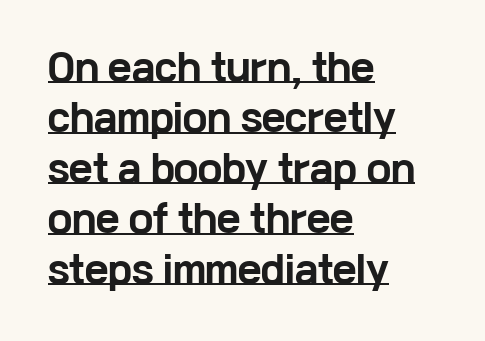
The image shows 36 px bold, wide sans-serif type, upright; set left-aligned, normal line spacing (1.4x), normal letter spacing, underlined; low stroke contrast and a medium x-height.
